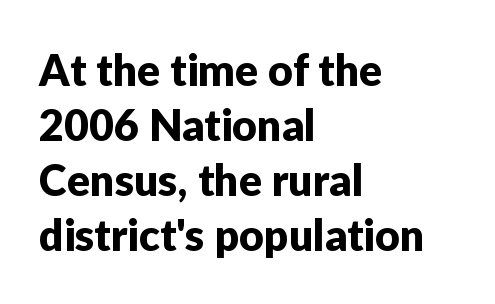
The image shows 43 px sans-serif type, upright; set left-aligned, normal line spacing (1.28x), normal letter spacing, not underlined; low stroke contrast and a medium x-height.
